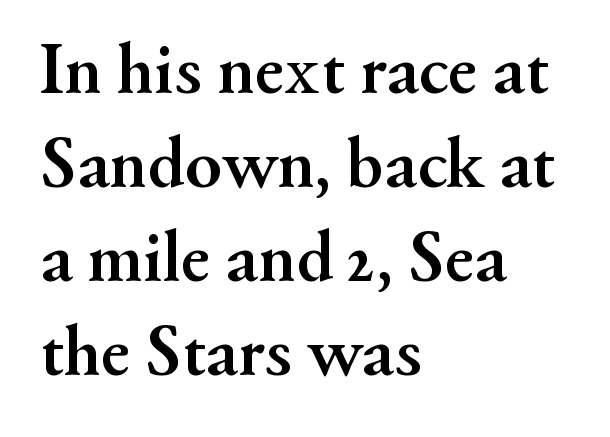
Q: Is the text bold? A: Yes.
Q: Is the text italic (slanted)? A: No, it is upright.
Q: Is the typeface a serif or a sans-serif typeface? A: Serif.
Q: Is the text underlined? A: No.
Q: How is the paragraph aligned? A: Left-aligned.
Q: Is the spacing between letters normal or unusually wide? A: Normal.
Q: Is the spacing between lines tight, normal or loose? A: Normal.
Q: Width (condensed, normal, or wide)? A: Normal.
Q: Stroke contrast? A: Medium.
Q: x-height? A: Small.
Q: Monospaced? A: No.
